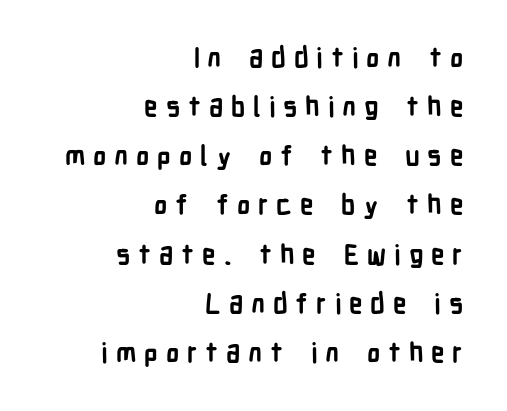
{"italic": "no", "bold": "yes", "underline": "no", "align": "right", "line_spacing_ratio": 1.82, "letter_spacing": "wide", "letter_spacing_em": 0.29, "glyph_px": 27}
